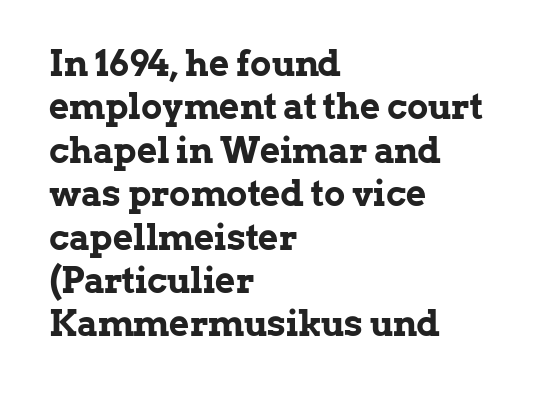
These lines are composed in type with serifs. Emphasis by weight is at full strength: bold. The rendering anchors every line to the left-hand side. Varying glyph widths throughout — classic text-font behaviour. Upright lettering throughout.
